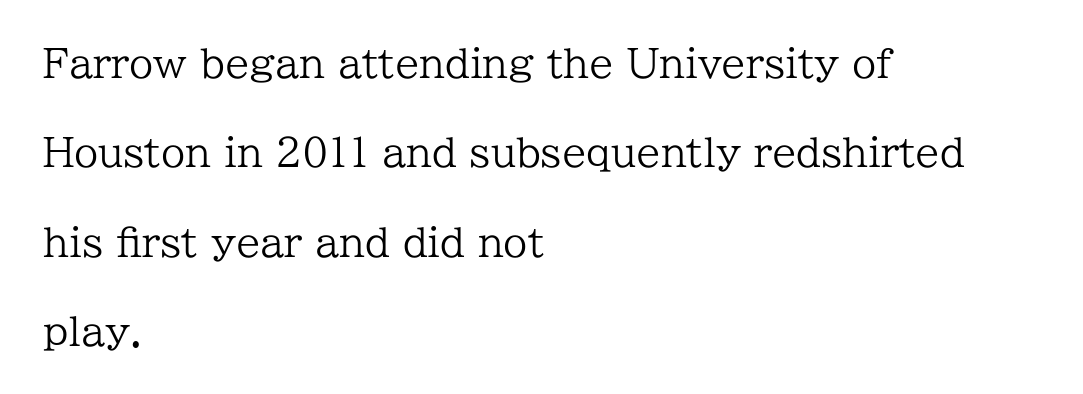
Q: Is the text bold? A: No.
Q: Is the text italic (slanted)? A: No, it is upright.
Q: Is the typeface a serif or a sans-serif typeface? A: Serif.
Q: Is the text underlined? A: No.
Q: How is the paragraph aligned? A: Left-aligned.
Q: Is the spacing between letters normal or unusually wide? A: Normal.
Q: Is the spacing between lines tight, normal or loose? A: Loose.
Q: Width (condensed, normal, or wide)? A: Normal.
Q: Stroke contrast? A: Low.
Q: x-height? A: Medium.
Q: Monospaced? A: No.
